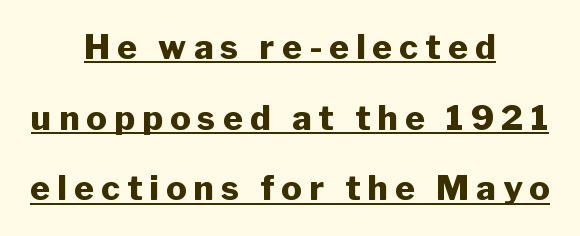
Q: Is the text bold? A: Yes.
Q: Is the text italic (slanted)? A: No, it is upright.
Q: Is the typeface a serif or a sans-serif typeface? A: Sans-serif.
Q: Is the text underlined? A: Yes.
Q: How is the paragraph aligned? A: Centered.
Q: Is the spacing between letters normal or unusually wide? A: Unusually wide.
Q: Is the spacing between lines tight, normal or loose? A: Loose.
Q: Width (condensed, normal, or wide)? A: Normal.
Q: Stroke contrast? A: Low.
Q: x-height? A: Medium.
Q: Monospaced? A: No.
